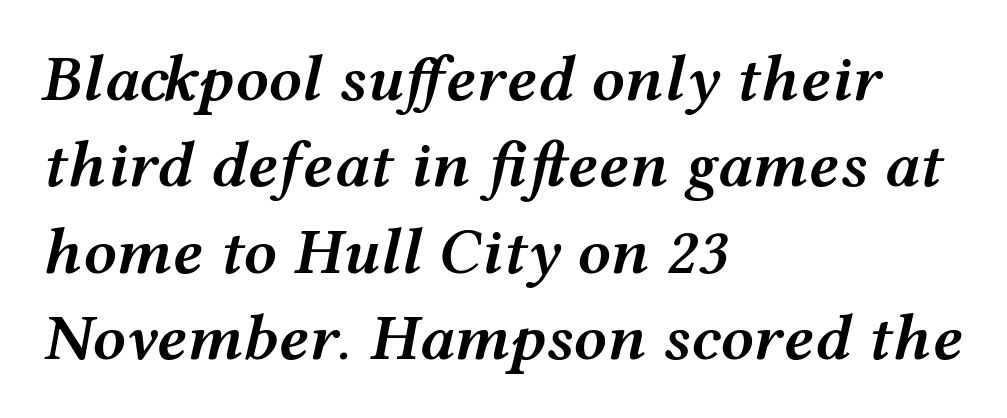
The image shows 66 px semibold, wide type, italic (leaning right); set left-aligned, normal line spacing (1.31x), normal letter spacing, not underlined; medium stroke contrast and a medium x-height.
